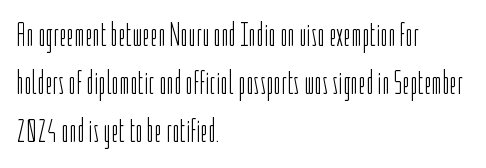
{"serif": "no", "italic": "no", "bold": "no", "weight": "light", "width": "condensed", "stroke_contrast": "low", "x_height": "medium", "monospaced": "no", "underline": "no", "align": "left", "line_spacing": "normal", "line_spacing_ratio": 1.45, "letter_spacing": "normal", "letter_spacing_em": 0.0, "glyph_px": 33}
